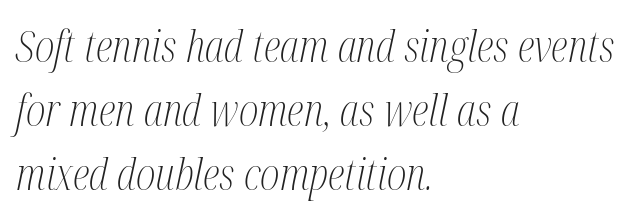
Slanted lettering throughout. These lines are composed in type with serifs. These lines are rendered in a variable-pitch font. The font is comparable to plain body text, perhaps lighter. Has an underline been added? It has not.
